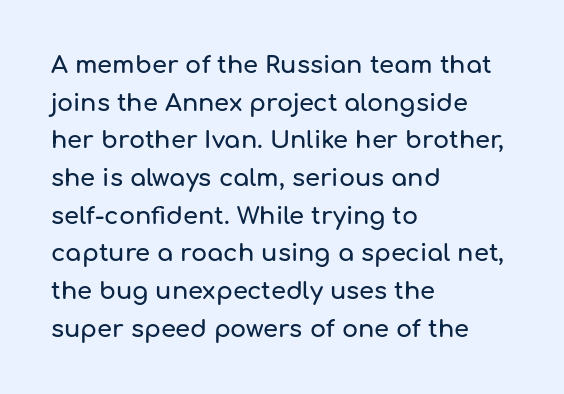
Q: Is the text italic (slanted)? A: No, it is upright.
Q: Is the text underlined? A: No.
Q: How is the paragraph aligned? A: Left-aligned.
Q: Is the spacing between letters normal or unusually wide? A: Normal.
Q: Is the spacing between lines tight, normal or loose? A: Normal.
